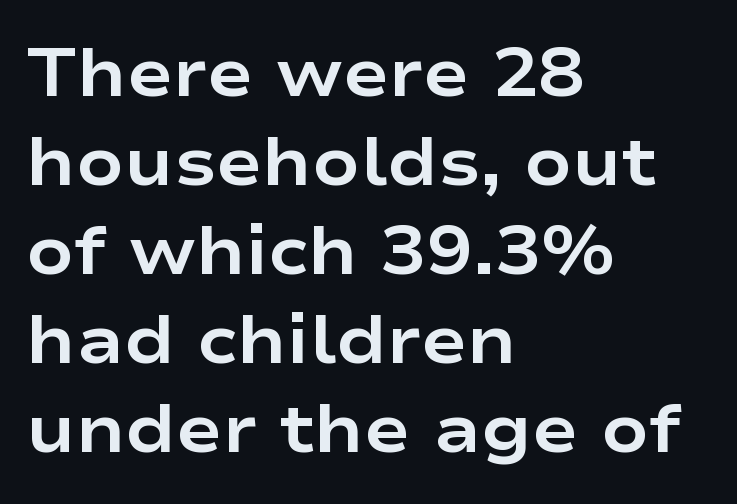
{"serif": "no", "italic": "no", "bold": "yes", "weight": "bold", "width": "wide", "stroke_contrast": "low", "x_height": "medium", "monospaced": "no", "underline": "no", "align": "left", "line_spacing": "normal", "line_spacing_ratio": 1.29, "letter_spacing": "normal", "letter_spacing_em": 0.0, "glyph_px": 69}
